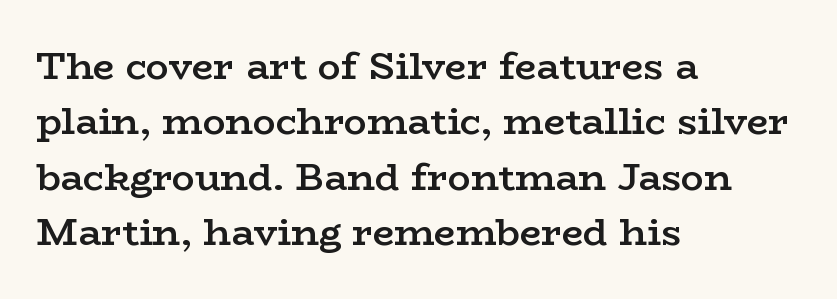
Q: Is the text bold? A: Semi-bold.
Q: Is the text italic (slanted)? A: No, it is upright.
Q: Is the typeface a serif or a sans-serif typeface? A: Serif.
Q: Is the text underlined? A: No.
Q: How is the paragraph aligned? A: Left-aligned.
Q: Is the spacing between letters normal or unusually wide? A: Normal.
Q: Is the spacing between lines tight, normal or loose? A: Normal.
Q: Width (condensed, normal, or wide)? A: Wide.
Q: Stroke contrast? A: Low.
Q: x-height? A: Medium.
Q: Monospaced? A: No.
